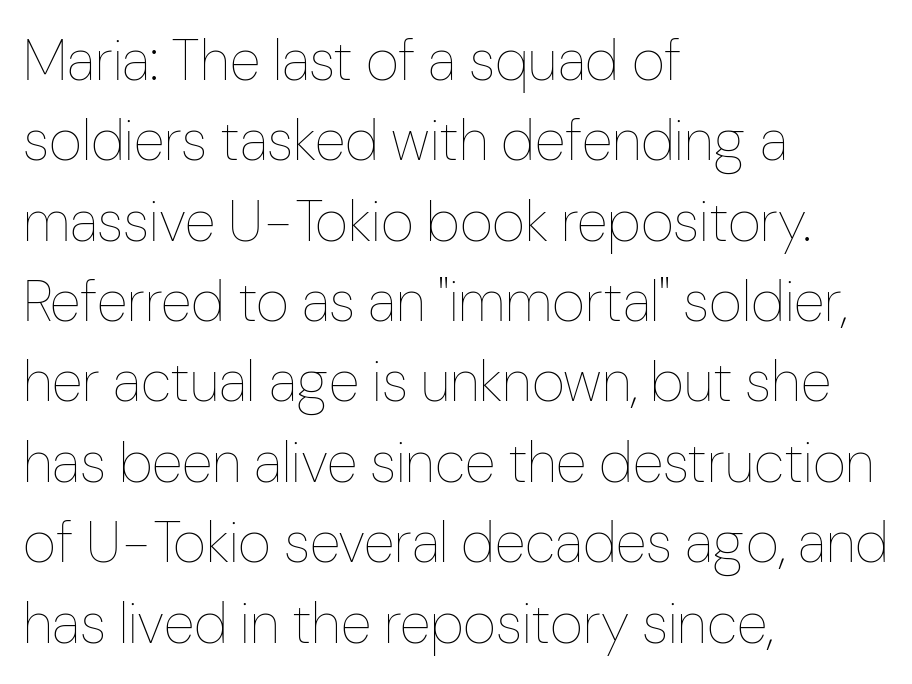
The image shows 57 px thin, condensed type, upright; set left-aligned, normal line spacing (1.41x), normal letter spacing, not underlined; low stroke contrast and a medium x-height.
